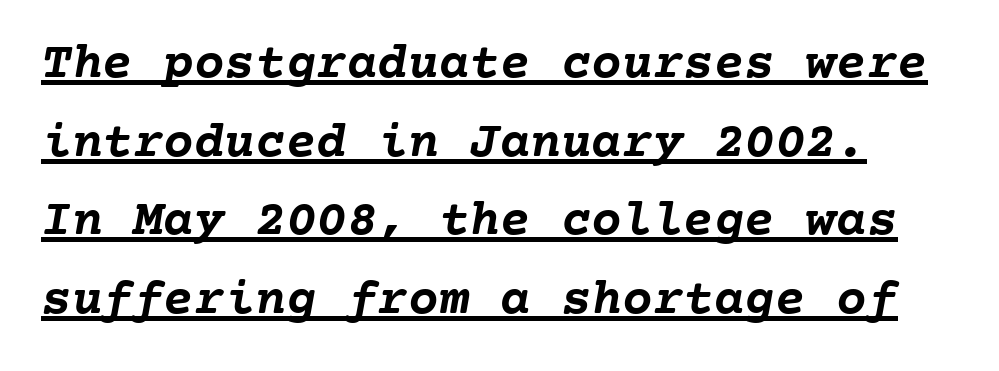
Regarding leading, the lines here are spaced in the standard way. Note the uniform advance width — an 'i' takes as much space as an 'm'. Underlining? Definitely there. The line texture is even and compact thanks to regular tracking. Pretty heavy lettering here — definitely bold.
